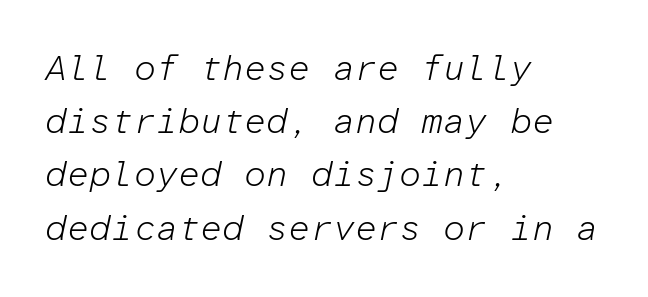
If you drew a ruler down the left edge, every line would touch it. The passage shown is typed in a monospace face where columns stay perfectly aligned. If you drew a line through each stem, it would be angled. The area under the type is left untouched. These lines sit exactly where default settings would place them.
